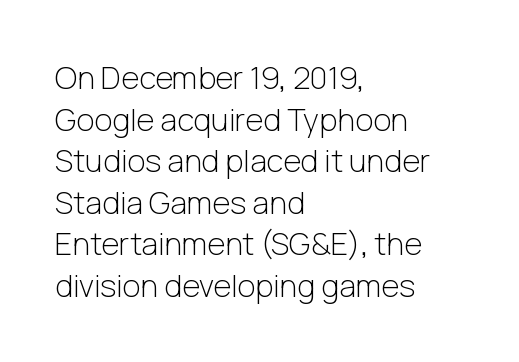
The image shows 31 px light sans-serif type, upright; set left-aligned, normal line spacing (1.34x), normal letter spacing, not underlined; low stroke contrast and a medium x-height.
